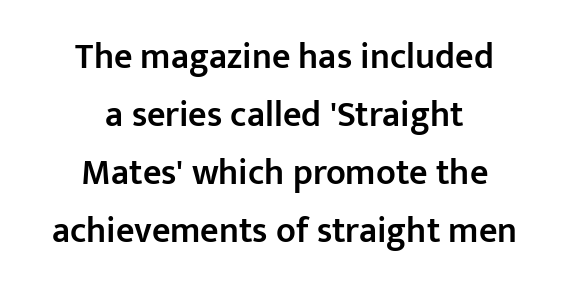
Serifs: no, the terminals of the letterforms are clean. Does the leading feel generous? No, just average. Default kerning and tracking; the words read as compact shapes. Posture: vertical. On the weight axis this lands at semibold, roughly 600. Horizontal alignment here is central, giving a formal, balanced look.
